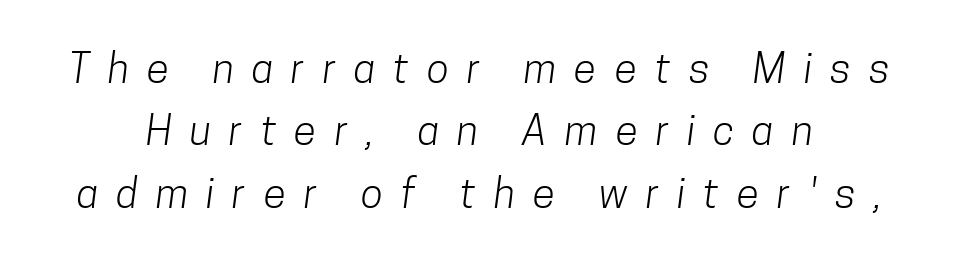
{"serif": "no", "bold": "no", "weight": "light", "width": "condensed", "stroke_contrast": "low", "x_height": "medium", "monospaced": "no", "underline": "no", "line_spacing": "normal", "line_spacing_ratio": 1.52, "letter_spacing": "wide", "letter_spacing_em": 0.44, "glyph_px": 41}
